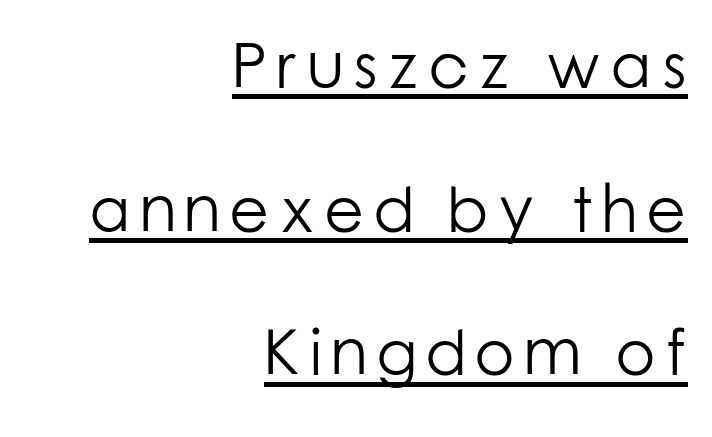
Compared with a typical body face, this is equally light or lighter still. If you measured baseline to baseline, you'd find a long distance. Do the characters align in a grid? No, the font is proportional. Nope, no serifs anywhere on these letters. Posture: vertical. This rendering features underlined lettering.
